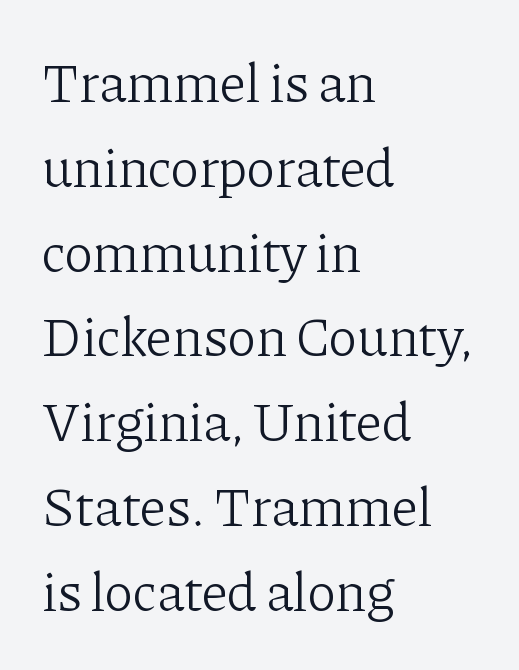
The image shows 54 px light serif type, upright; set left-aligned, normal line spacing (1.57x), normal letter spacing, not underlined; low stroke contrast and a medium x-height.
